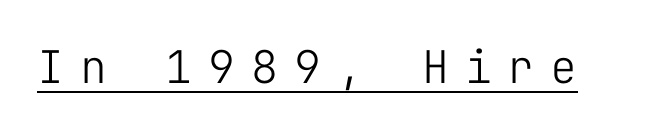
Vertical strokes here are truly vertical. Weight: in the light-to-regular range. I'd call this a sans setting — the letters go barefoot. The rendering uses typewriter-style spacing with identical character cells. Caption: expanded tracking, letters set apart. Notice how a bar underscores the lettering throughout.
